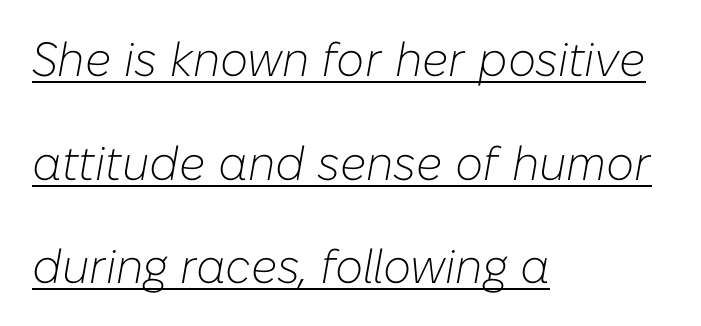
Q: Is the text bold? A: No.
Q: Is the text italic (slanted)? A: Yes, it leans right by about 10 degrees.
Q: Is the text underlined? A: Yes.
Q: How is the paragraph aligned? A: Left-aligned.
Q: Is the spacing between letters normal or unusually wide? A: Normal.
Q: Is the spacing between lines tight, normal or loose? A: Loose.
Q: Width (condensed, normal, or wide)? A: Normal.
Q: Stroke contrast? A: Low.
Q: x-height? A: Medium.
Q: Monospaced? A: No.
